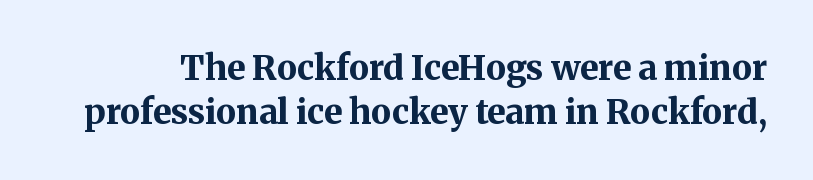
The characters display serif detailing at their extremities. Rendered with straight, roman letterforms. Pretty heavy lettering here — definitely bold. The type is set solid horizontally, with unmodified tracking.
